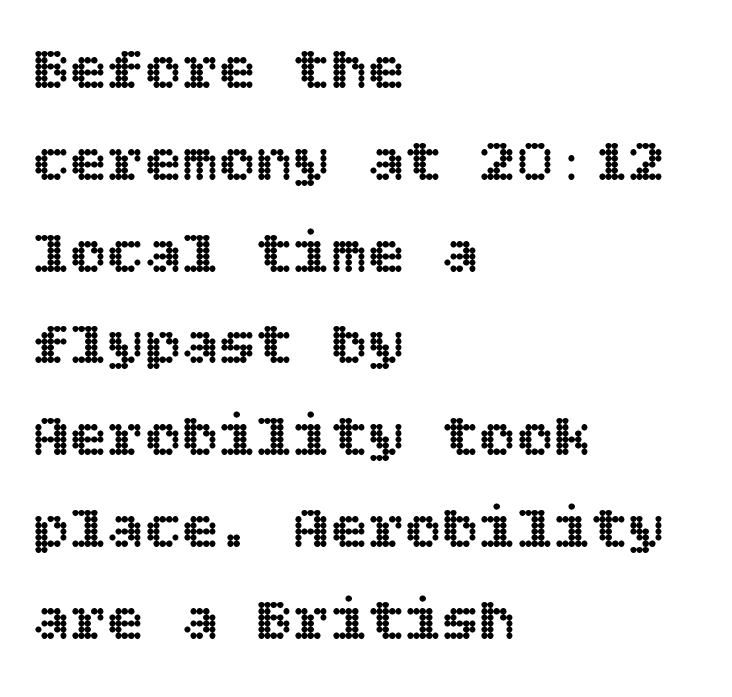
The compositor pushed each line to the left boundary. Quick note: interline space is typical. Characters follow at the spacing the type designer built in. The letters stand straight up with perfectly vertical stems. The strip under each line holds only bare page.
